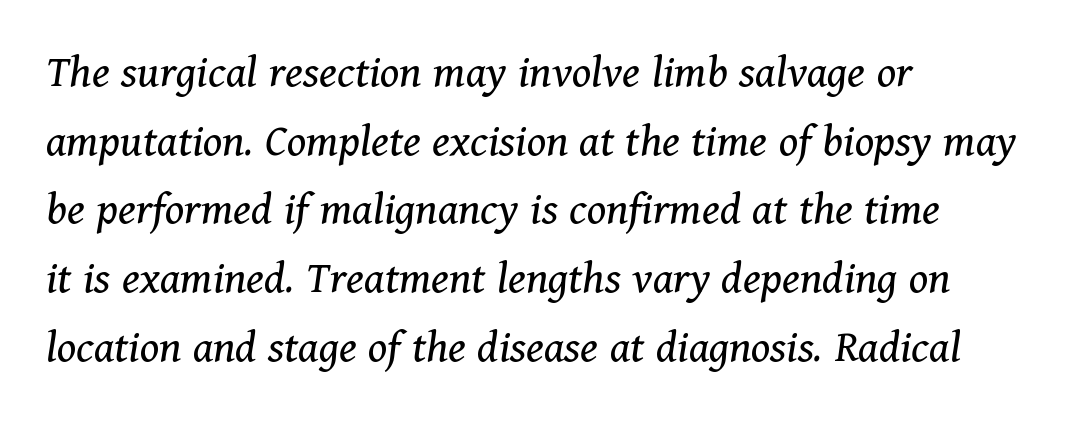
The rendering uses a moderate line-height, typical for paragraphs. Does the lettering tilt? It does — this is italic. To sum up the face: it has serifs. The foot of each line stays bare and open.
